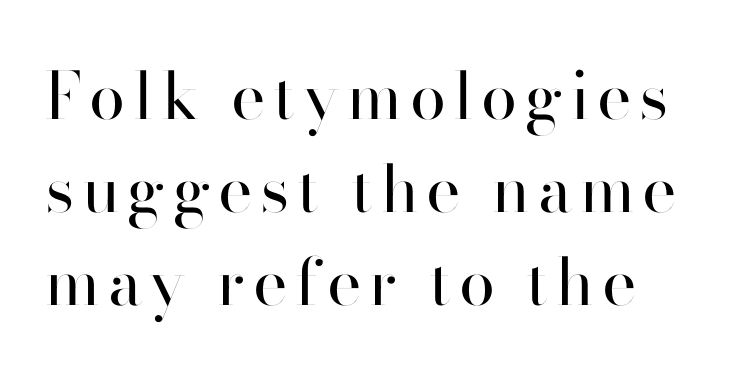
{"serif": "no", "italic": "no", "bold": "no", "weight": "regular", "width": "normal", "stroke_contrast": "high", "x_height": "small", "monospaced": "no", "underline": "no", "line_spacing": "normal", "line_spacing_ratio": 1.43, "glyph_px": 65}
